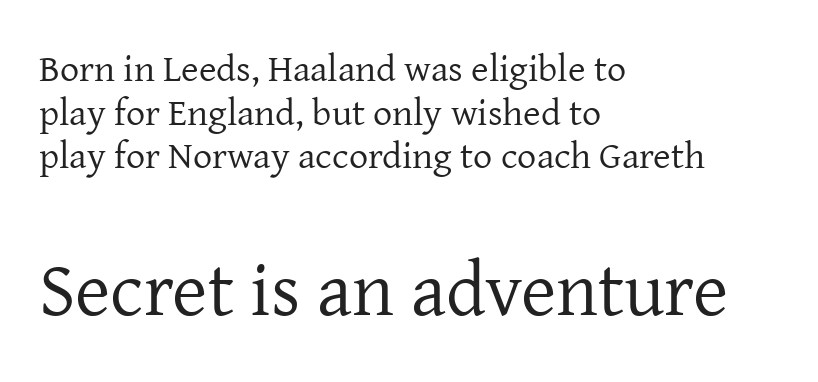
Q: Is the text bold? A: No.
Q: Is the text italic (slanted)? A: No, it is upright.
Q: Is the typeface a serif or a sans-serif typeface? A: Serif.
Q: Is the text underlined? A: No.
Q: How is the paragraph aligned? A: Left-aligned.
Q: Is the spacing between letters normal or unusually wide? A: Normal.
Q: Is the spacing between lines tight, normal or loose? A: Tight.
Q: Which block of text is set in a larger size, the first (top) or the second (bottom)? A: The second (bottom) one.
Q: Width (condensed, normal, or wide)? A: Normal.
Q: Stroke contrast? A: Low.
Q: x-height? A: Medium.
Q: Monospaced? A: No.
